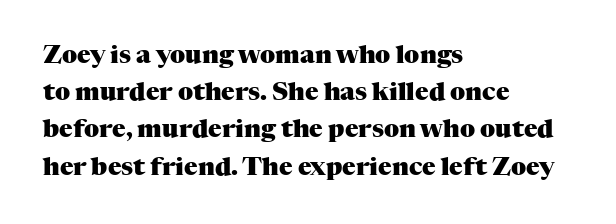
Italic: no, the glyphs are upright roman. Weight: bold. A typesetter would call this zero additional tracking. Does the copy run flush right? No — it runs flush left. In terms of leading, this rendering sits right in the middle. Quick note: underline off.
